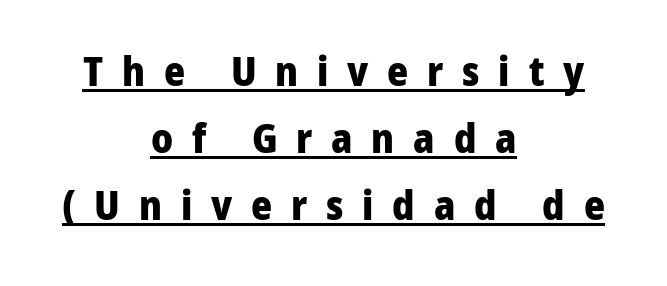
Looks like regular typesetting: each glyph gets only the width it needs. Strokes here are thick enough to call this a true bold. Students, note that the glyphs here are deliberately spaced far apart. Underline: present. Do the letters lean? They stand straight.
